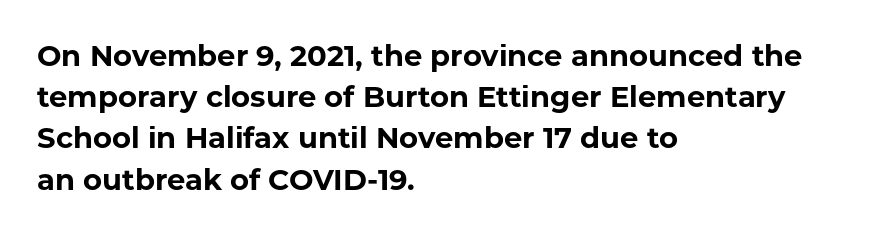
Reading down the block, your eye returns to a fixed left position each line. Evenly set lines give the paragraph a standard silhouette. The typography opts for an upright posture over an oblique one. Nothing unusual about the tracking: characters are spaced as the font intends. Rule under the text: the space is simply empty.
